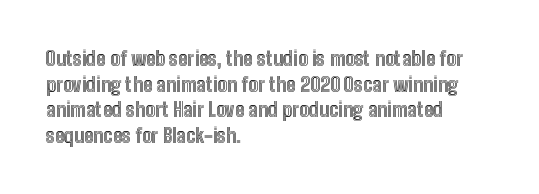
{"italic": "no", "underline": "no", "align": "left", "line_spacing": "normal", "line_spacing_ratio": 1.28, "letter_spacing": "normal", "letter_spacing_em": 0.0, "glyph_px": 20}
